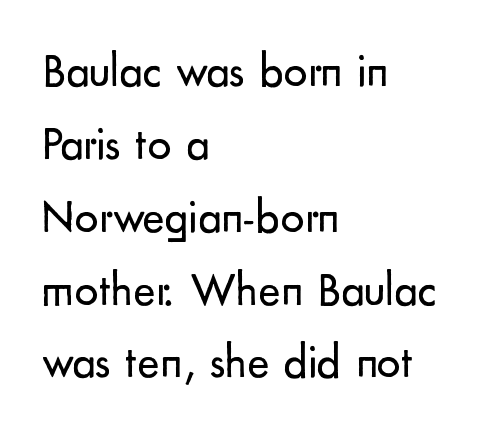
Q: Is the text bold? A: No.
Q: Is the text italic (slanted)? A: No, it is upright.
Q: Is the typeface a serif or a sans-serif typeface? A: Sans-serif.
Q: Is the text underlined? A: No.
Q: How is the paragraph aligned? A: Left-aligned.
Q: Is the spacing between letters normal or unusually wide? A: Normal.
Q: Is the spacing between lines tight, normal or loose? A: Normal.
Q: Width (condensed, normal, or wide)? A: Normal.
Q: Stroke contrast? A: Low.
Q: x-height? A: Small.
Q: Monospaced? A: No.
